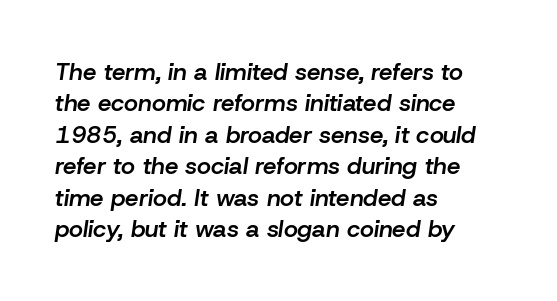
Q: Is the text bold? A: Semi-bold.
Q: Is the text italic (slanted)? A: Yes, it leans right by about 8 degrees.
Q: Is the text underlined? A: No.
Q: How is the paragraph aligned? A: Left-aligned.
Q: Is the spacing between letters normal or unusually wide? A: Normal.
Q: Is the spacing between lines tight, normal or loose? A: Normal.
